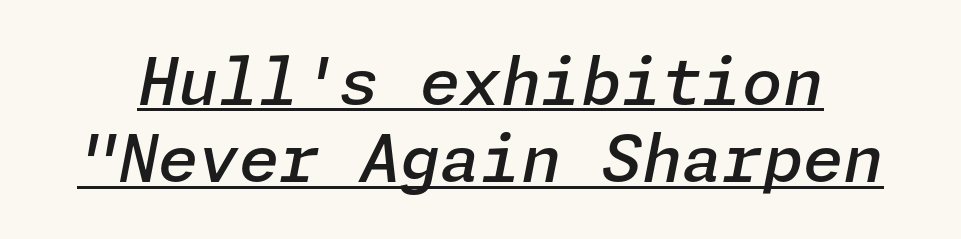
Underline: present. The face used here is a semibold: visibly heavier than regular, lighter than bold. Honestly, the letter spacing is just normal — you wouldn't notice it. Notice how the stems are inclined rather than vertical — that's the hallmark of italics.
